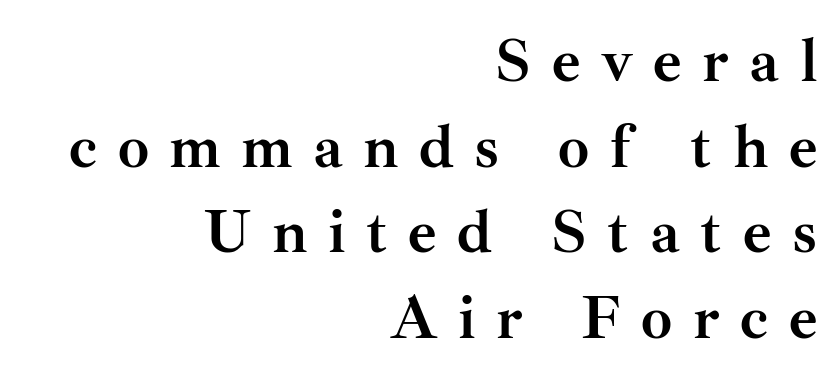
The image shows 62 px semibold serif type, upright; set right-aligned, normal line spacing (1.38x), unusually wide letter spacing (+0.33 em), not underlined; medium stroke contrast and a small x-height.
